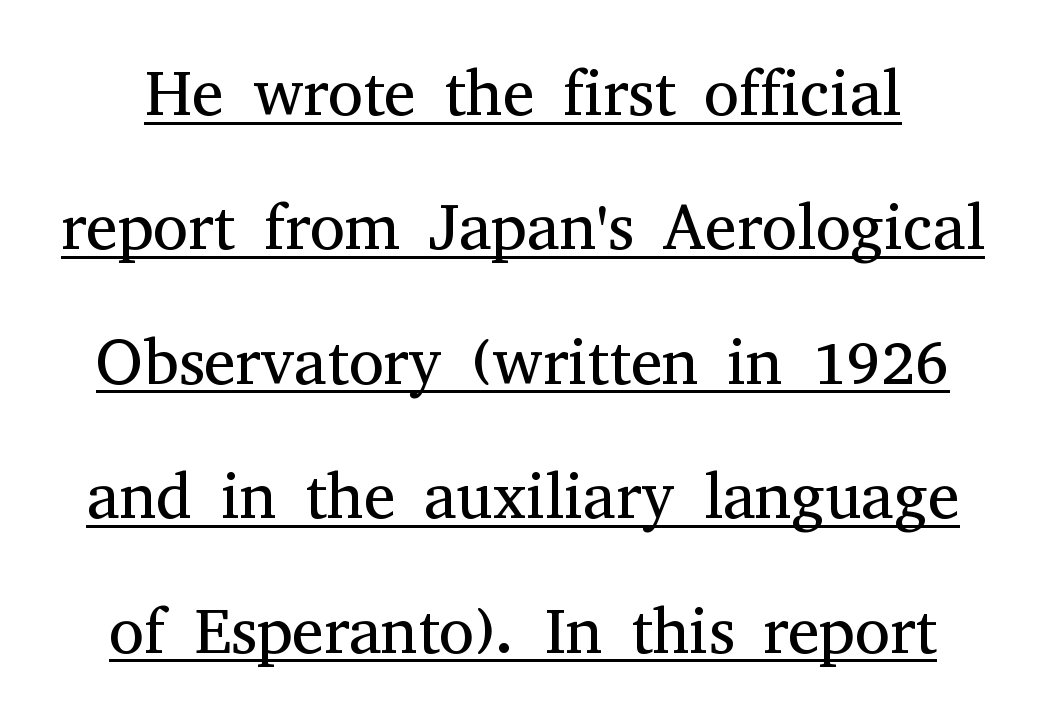
Q: Is the text bold? A: No.
Q: Is the text italic (slanted)? A: No, it is upright.
Q: Is the typeface a serif or a sans-serif typeface? A: Serif.
Q: Is the text underlined? A: Yes.
Q: Is the spacing between letters normal or unusually wide? A: Normal.
Q: Is the spacing between lines tight, normal or loose? A: Loose.
Q: Width (condensed, normal, or wide)? A: Normal.
Q: Stroke contrast? A: Medium.
Q: x-height? A: Medium.
Q: Monospaced? A: No.
